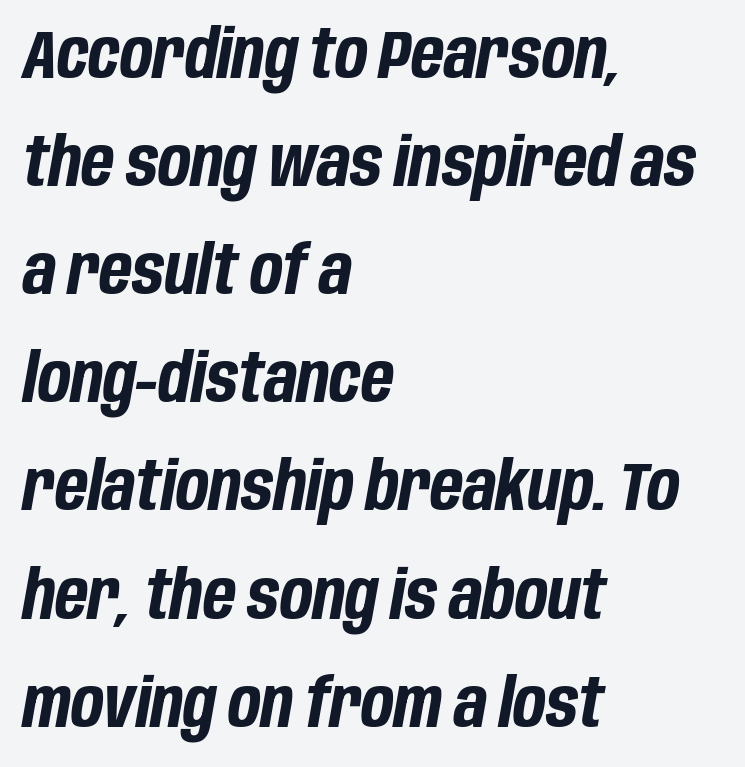
{"italic": "yes", "lean": "right", "slant_degrees": 10, "bold": "yes", "weight": "bold", "width": "condensed", "stroke_contrast": "low", "x_height": "large", "monospaced": "no", "underline": "no", "align": "left", "line_spacing": "normal", "line_spacing_ratio": 1.59, "letter_spacing": "normal", "letter_spacing_em": 0.0, "glyph_px": 68}
